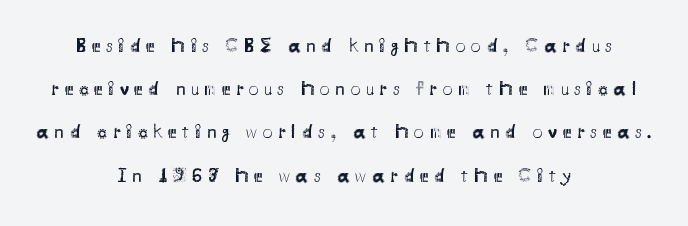
Q: Is the text bold? A: No.
Q: Is the text italic (slanted)? A: No, it is upright.
Q: Is the text underlined? A: No.
Q: How is the paragraph aligned? A: Centered.
Q: Is the spacing between letters normal or unusually wide? A: Unusually wide.
Q: Is the spacing between lines tight, normal or loose? A: Loose.
